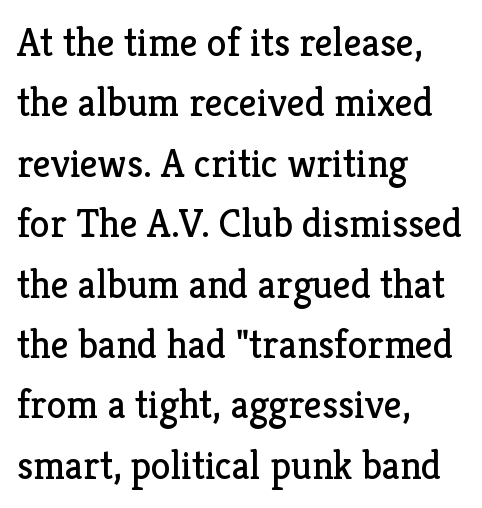
The image shows 40 px regular-weight serif type, upright; set left-aligned, normal line spacing (1.51x), normal letter spacing, not underlined; low stroke contrast and a medium x-height.
